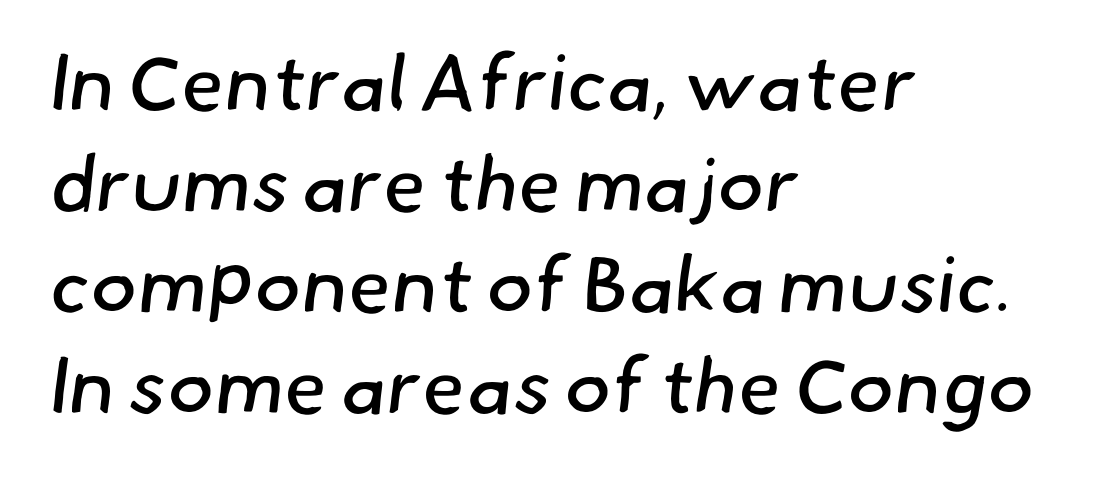
{"serif": "no", "bold": "no", "weight": "regular", "width": "normal", "stroke_contrast": "low", "x_height": "small", "monospaced": "no", "underline": "no", "align": "left", "line_spacing": "normal", "line_spacing_ratio": 1.28, "letter_spacing": "normal", "letter_spacing_em": 0.0, "glyph_px": 79}
